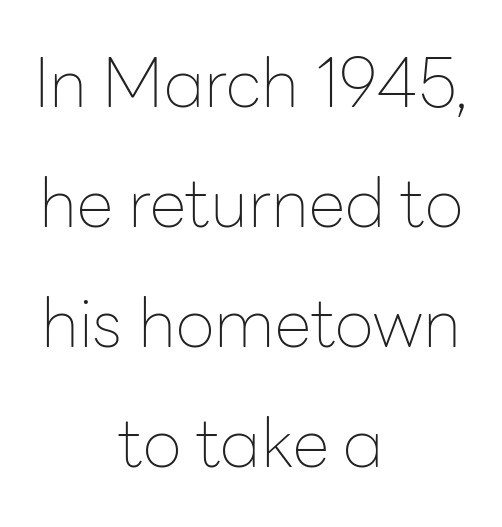
{"serif": "no", "italic": "no", "bold": "no", "weight": "thin", "width": "normal", "stroke_contrast": "low", "x_height": "medium", "monospaced": "no", "underline": "no", "align": "center", "line_spacing_ratio": 1.79, "letter_spacing": "normal", "letter_spacing_em": 0.0, "glyph_px": 67}
